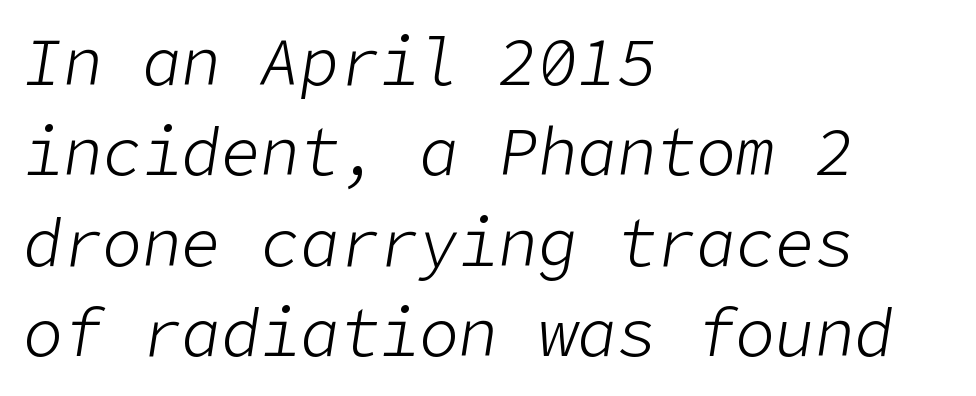
Q: Is the text bold? A: No.
Q: Is the text italic (slanted)? A: Yes, it leans right by about 9 degrees.
Q: Is the text underlined? A: No.
Q: How is the paragraph aligned? A: Left-aligned.
Q: Is the spacing between letters normal or unusually wide? A: Normal.
Q: Is the spacing between lines tight, normal or loose? A: Normal.
Q: Width (condensed, normal, or wide)? A: Normal.
Q: Stroke contrast? A: Low.
Q: x-height? A: Medium.
